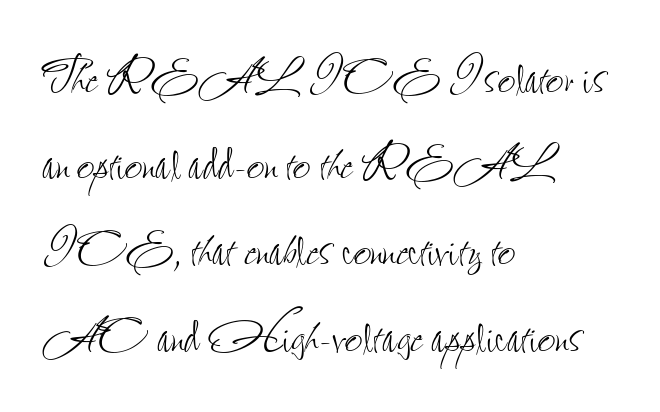
Q: Is the text bold? A: No.
Q: Is the text italic (slanted)? A: Yes.
Q: Is the text underlined? A: No.
Q: How is the paragraph aligned? A: Left-aligned.
Q: Is the spacing between letters normal or unusually wide? A: Normal.
Q: Is the spacing between lines tight, normal or loose? A: Normal.
Q: Width (condensed, normal, or wide)? A: Condensed.
Q: Stroke contrast? A: Low.
Q: x-height? A: Small.
Q: Monospaced? A: No.
